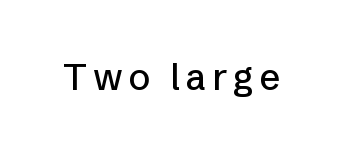
Looks like regular typesetting: each glyph gets only the width it needs. No word sits above an underline. The typography opts for an upright posture over an oblique one. To sum up the face: it is a sans, with no serifs.
